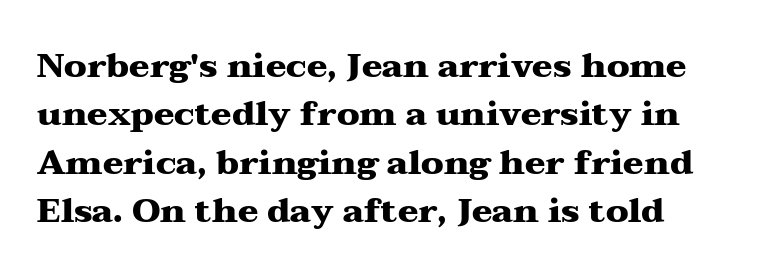
{"serif": "yes", "italic": "no", "bold": "yes", "weight": "heavy", "width": "wide", "stroke_contrast": "medium", "x_height": "medium", "monospaced": "no", "underline": "no", "line_spacing": "normal", "line_spacing_ratio": 1.42, "letter_spacing": "normal", "letter_spacing_em": 0.0, "glyph_px": 34}
